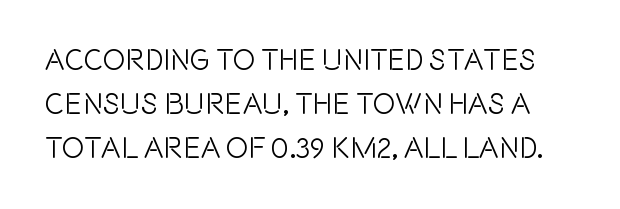
Q: Is the text italic (slanted)? A: No, it is upright.
Q: Is the typeface a serif or a sans-serif typeface? A: Sans-serif.
Q: Is the text underlined? A: No.
Q: Is the spacing between letters normal or unusually wide? A: Normal.
Q: Is the spacing between lines tight, normal or loose? A: Normal.
Q: Width (condensed, normal, or wide)? A: Condensed.
Q: x-height? A: Large.
Q: Monospaced? A: No.
